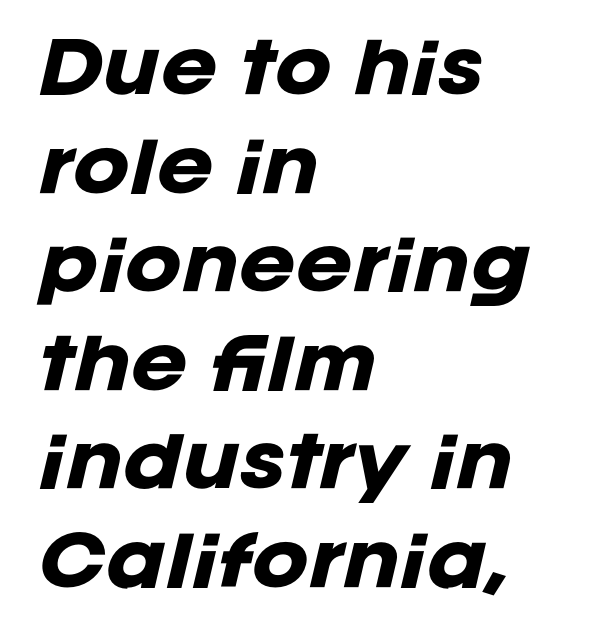
Q: Is the text bold? A: Yes.
Q: Is the text italic (slanted)? A: Yes, it leans right by about 12 degrees.
Q: Is the text underlined? A: No.
Q: How is the paragraph aligned? A: Left-aligned.
Q: Is the spacing between letters normal or unusually wide? A: Normal.
Q: Is the spacing between lines tight, normal or loose? A: Normal.
Q: Width (condensed, normal, or wide)? A: Normal.
Q: Stroke contrast? A: Low.
Q: x-height? A: Large.
Q: Monospaced? A: No.
